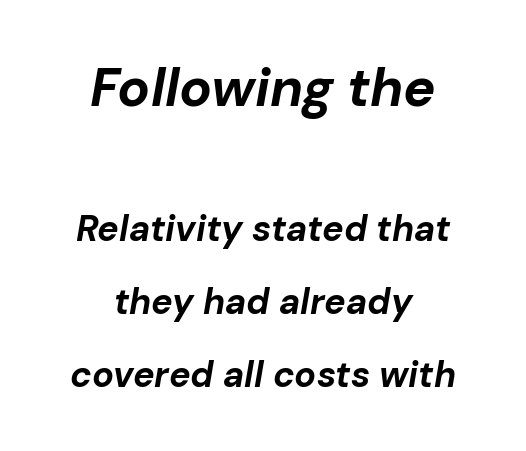
{"italic": "yes", "lean": "right", "slant_degrees": 10, "bold": "yes", "weight": "bold", "width": "normal", "stroke_contrast": "low", "x_height": "medium", "monospaced": "no", "underline": "no", "align": "center", "line_spacing": "loose", "line_spacing_ratio": 2.03, "letter_spacing": "normal", "letter_spacing_em": 0.0, "larger_block": "first", "size_ratio": 1.5, "glyph_px": 54}
